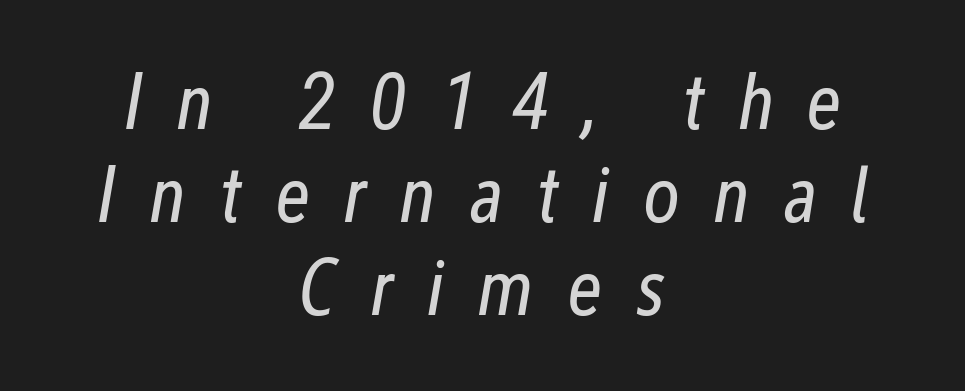
Q: Is the text bold? A: No.
Q: Is the text italic (slanted)? A: Yes, it leans right by about 12 degrees.
Q: Is the text underlined? A: No.
Q: How is the paragraph aligned? A: Centered.
Q: Is the spacing between letters normal or unusually wide? A: Unusually wide.
Q: Width (condensed, normal, or wide)? A: Condensed.
Q: Stroke contrast? A: Low.
Q: x-height? A: Medium.
Q: Monospaced? A: No.
